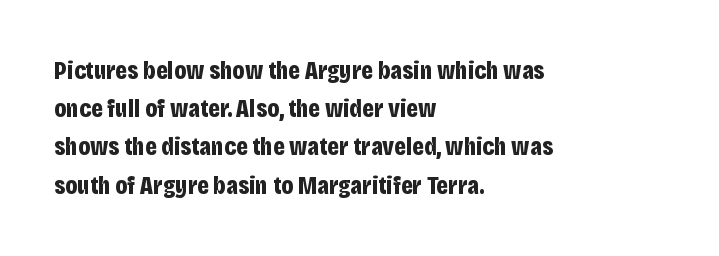
Q: Is the text bold? A: Yes.
Q: Is the text italic (slanted)? A: No, it is upright.
Q: Is the text underlined? A: No.
Q: How is the paragraph aligned? A: Left-aligned.
Q: Is the spacing between letters normal or unusually wide? A: Normal.
Q: Is the spacing between lines tight, normal or loose? A: Normal.
